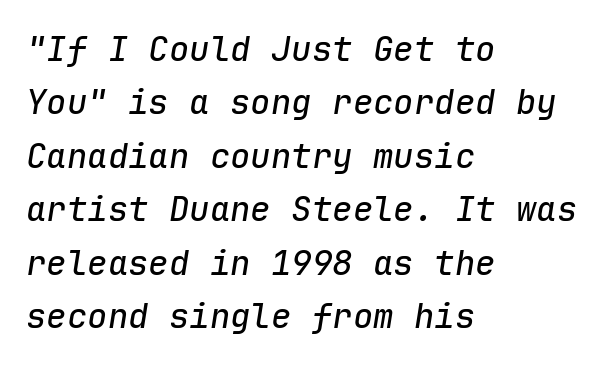
Q: Is the text italic (slanted)? A: Yes, it leans right by about 9 degrees.
Q: Is the text underlined? A: No.
Q: How is the paragraph aligned? A: Left-aligned.
Q: Is the spacing between letters normal or unusually wide? A: Normal.
Q: Is the spacing between lines tight, normal or loose? A: Normal.
Q: Width (condensed, normal, or wide)? A: Normal.
Q: Stroke contrast? A: Low.
Q: x-height? A: Medium.
Q: Monospaced? A: Yes.
